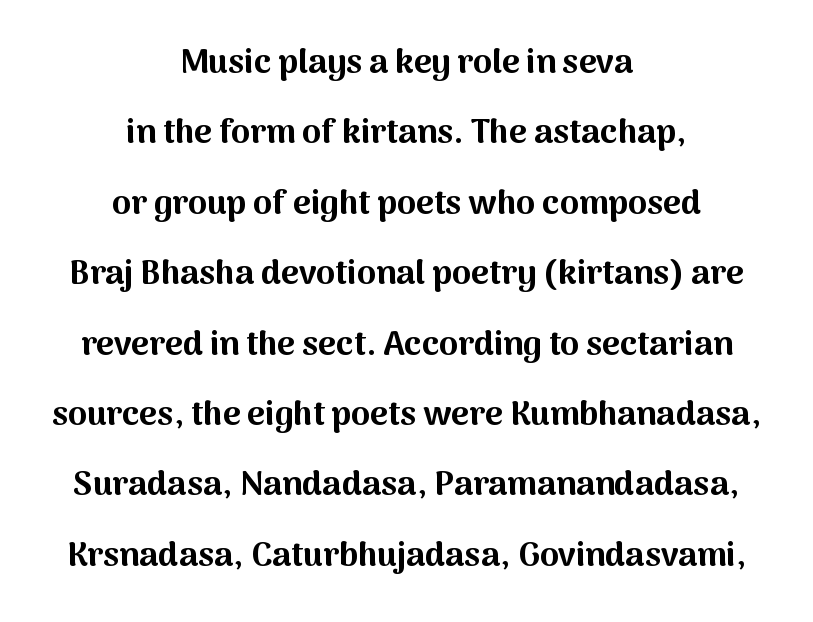
{"serif": "no", "italic": "no", "bold": "yes", "weight": "bold", "width": "normal", "stroke_contrast": "medium", "x_height": "medium", "monospaced": "no", "underline": "no", "align": "center", "line_spacing": "loose", "line_spacing_ratio": 2.07, "letter_spacing": "normal", "letter_spacing_em": 0.0, "glyph_px": 34}
